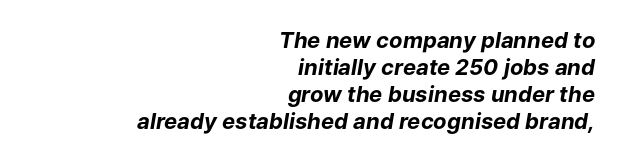
{"italic": "yes", "lean": "right", "slant_degrees": 9, "bold": "yes", "underline": "no", "align": "right", "line_spacing_ratio": 1.23, "letter_spacing": "normal", "letter_spacing_em": 0.0, "glyph_px": 22}
